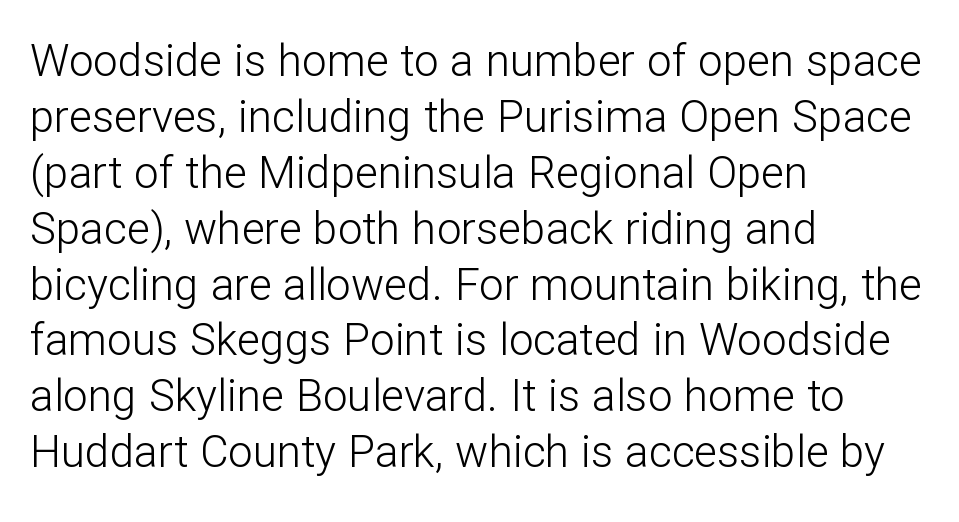
Q: Is the text bold? A: No.
Q: Is the text italic (slanted)? A: No, it is upright.
Q: Is the typeface a serif or a sans-serif typeface? A: Sans-serif.
Q: Is the text underlined? A: No.
Q: How is the paragraph aligned? A: Left-aligned.
Q: Is the spacing between letters normal or unusually wide? A: Normal.
Q: Is the spacing between lines tight, normal or loose? A: Normal.
Q: Width (condensed, normal, or wide)? A: Normal.
Q: Stroke contrast? A: Low.
Q: x-height? A: Medium.
Q: Monospaced? A: No.
